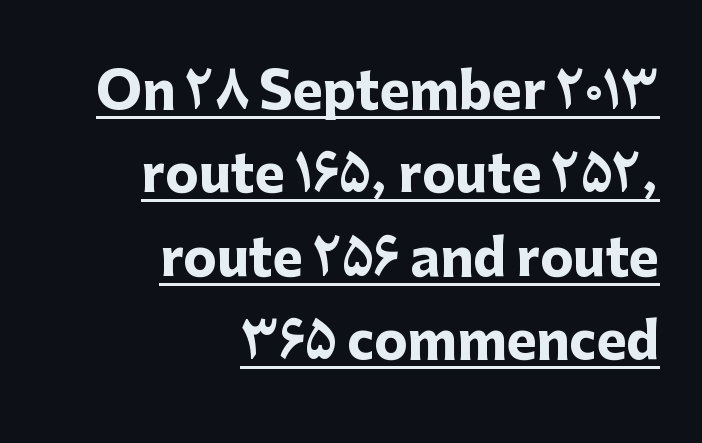
{"serif": "no", "italic": "no", "bold": "yes", "weight": "heavy", "width": "normal", "stroke_contrast": "low", "x_height": "medium", "monospaced": "no", "underline": "yes", "align": "right", "line_spacing": "normal", "line_spacing_ratio": 1.67, "letter_spacing": "normal", "letter_spacing_em": 0.0, "glyph_px": 50}
